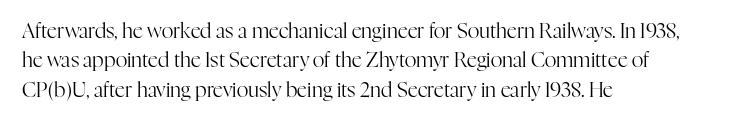
The image shows 20 px text type, upright; set left-aligned, normal line spacing (1.47x), normal letter spacing, not underlined.
